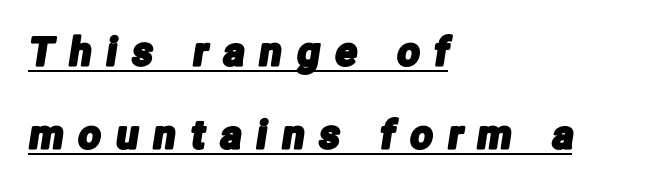
The image shows 39 px condensed sans-serif type; set left-aligned, loose line spacing (2.13x), unusually wide letter spacing (+0.4 em), underlined; low stroke contrast and a medium x-height.
